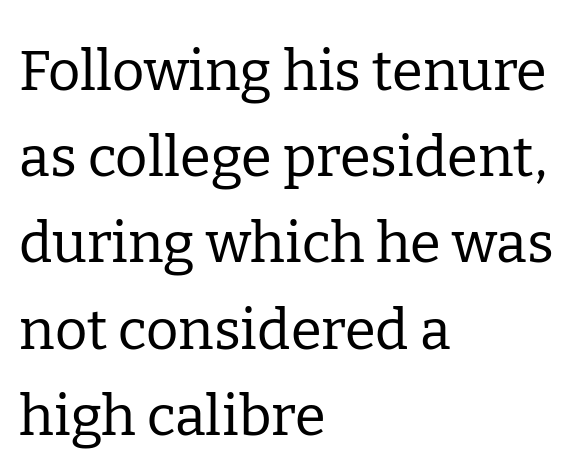
The image shows 56 px regular-weight serif type, upright; set left-aligned, normal line spacing (1.54x), normal letter spacing, not underlined; low stroke contrast and a medium x-height.
